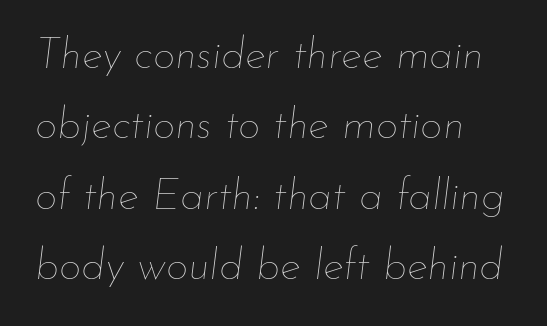
Notice how the stems are inclined rather than vertical — that's the hallmark of italics. Bare-footed words on every line. If you drew a ruler down the left edge, every line would touch it. Nothing heavy about these letters — not bold at all.
